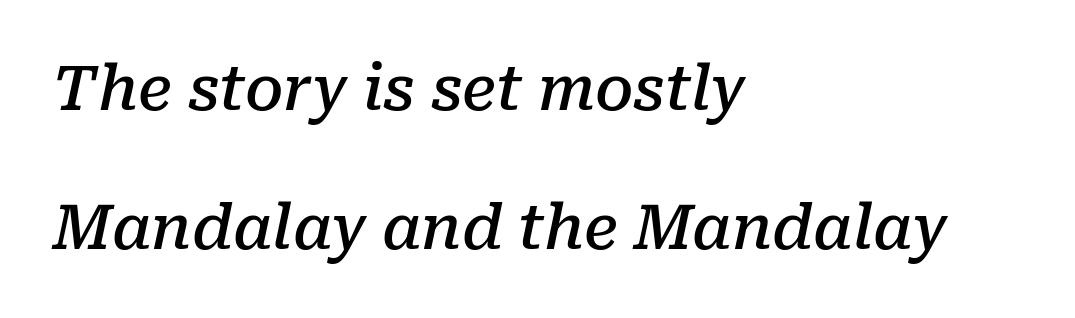
{"serif": "yes", "italic": "yes", "lean": "right", "slant_degrees": 10, "bold": "semi", "weight": "semibold", "width": "normal", "stroke_contrast": "low", "x_height": "medium", "monospaced": "no", "underline": "no", "align": "left", "line_spacing": "loose", "line_spacing_ratio": 2.28, "letter_spacing": "normal", "letter_spacing_em": 0.0, "glyph_px": 61}
